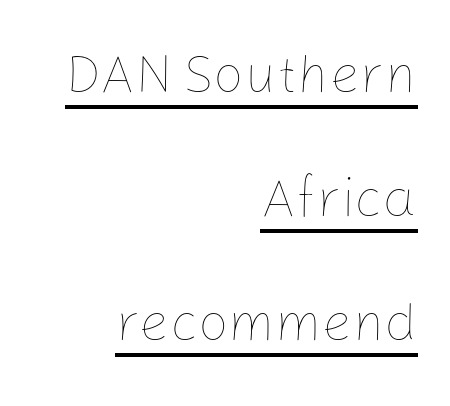
Q: Is the text bold? A: No.
Q: Is the text italic (slanted)? A: No, it is upright.
Q: Is the text underlined? A: Yes.
Q: How is the paragraph aligned? A: Right-aligned.
Q: Is the spacing between letters normal or unusually wide? A: Normal.
Q: Is the spacing between lines tight, normal or loose? A: Loose.
Q: Width (condensed, normal, or wide)? A: Normal.
Q: Stroke contrast? A: Low.
Q: x-height? A: Medium.
Q: Monospaced? A: No.
